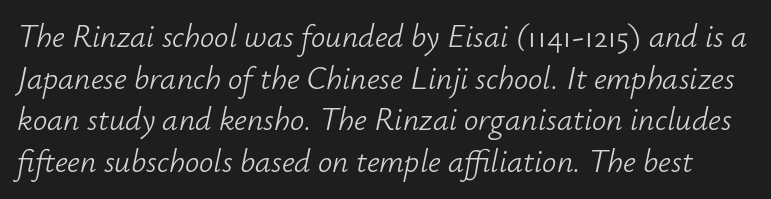
Inter-character spacing is left at the font's built-in metrics. Letters rest on an invisible, unmarked baseline. The face used here has a pronounced slope to its letters. A normal amount of white space separates one row of letters from the next.
